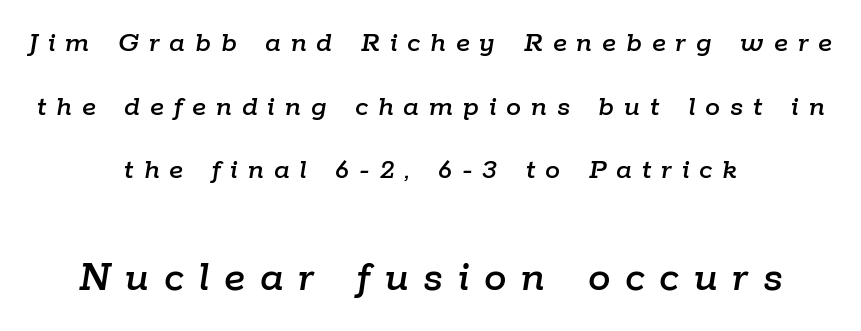
Q: Is the text italic (slanted)? A: Yes, it leans right by about 9 degrees.
Q: Is the text underlined? A: No.
Q: How is the paragraph aligned? A: Centered.
Q: Is the spacing between letters normal or unusually wide? A: Unusually wide.
Q: Is the spacing between lines tight, normal or loose? A: Loose.
Q: Which block of text is set in a larger size, the first (top) or the second (bottom)? A: The second (bottom) one.
Q: Width (condensed, normal, or wide)? A: Normal.
Q: Stroke contrast? A: Low.
Q: x-height? A: Medium.
Q: Monospaced? A: No.
